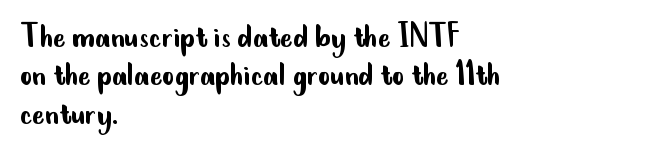
{"serif": "no", "italic": "no", "bold": "no", "weight": "regular", "width": "condensed", "stroke_contrast": "low", "x_height": "small", "monospaced": "no", "underline": "no", "align": "left", "line_spacing": "tight", "line_spacing_ratio": 1.04, "letter_spacing": "normal", "letter_spacing_em": 0.0, "glyph_px": 37}
